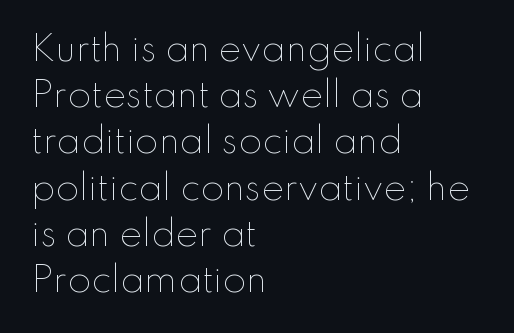
The image shows 34 px thin type, upright; set left-aligned, normal line spacing (1.36x), normal letter spacing, not underlined; low stroke contrast and a small x-height.
